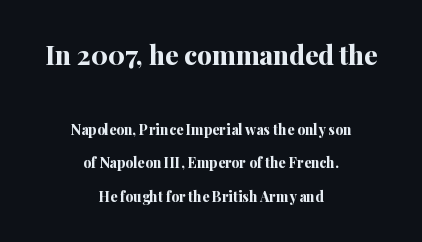
{"italic": "no", "bold": "yes", "underline": "no", "align": "center", "line_spacing": "loose", "line_spacing_ratio": 2.39, "letter_spacing": "normal", "letter_spacing_em": 0.0, "larger_block": "first", "size_ratio": 1.86, "glyph_px": 26}
